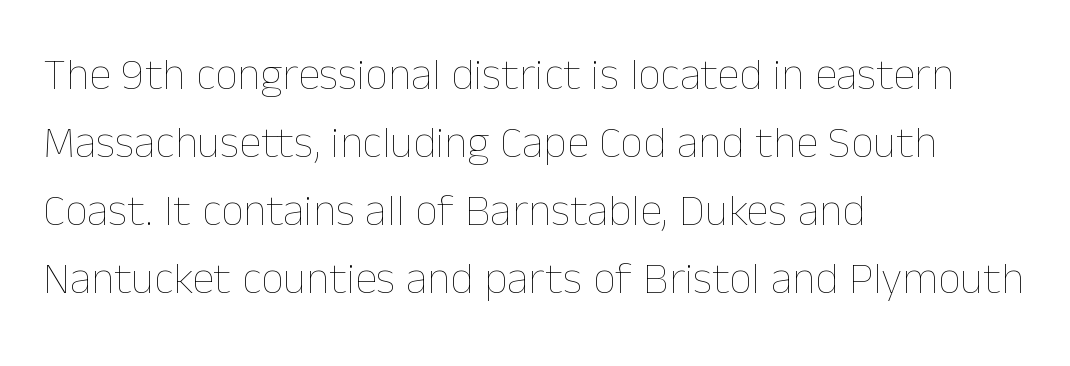
Q: Is the text bold? A: No.
Q: Is the text italic (slanted)? A: No, it is upright.
Q: Is the text underlined? A: No.
Q: How is the paragraph aligned? A: Left-aligned.
Q: Is the spacing between letters normal or unusually wide? A: Normal.
Q: Is the spacing between lines tight, normal or loose? A: Normal.
Q: Width (condensed, normal, or wide)? A: Normal.
Q: Stroke contrast? A: Low.
Q: x-height? A: Medium.
Q: Monospaced? A: No.
